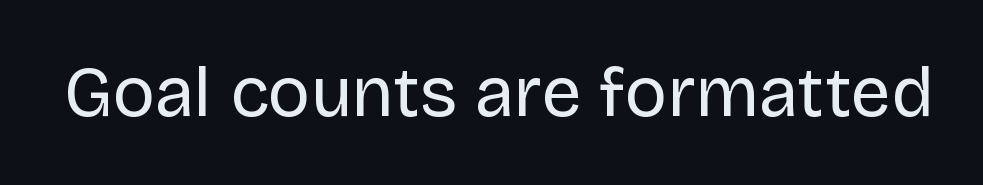
The image shows 71 px regular-weight sans-serif type, upright; set normal letter spacing, not underlined; low stroke contrast and a large x-height.
